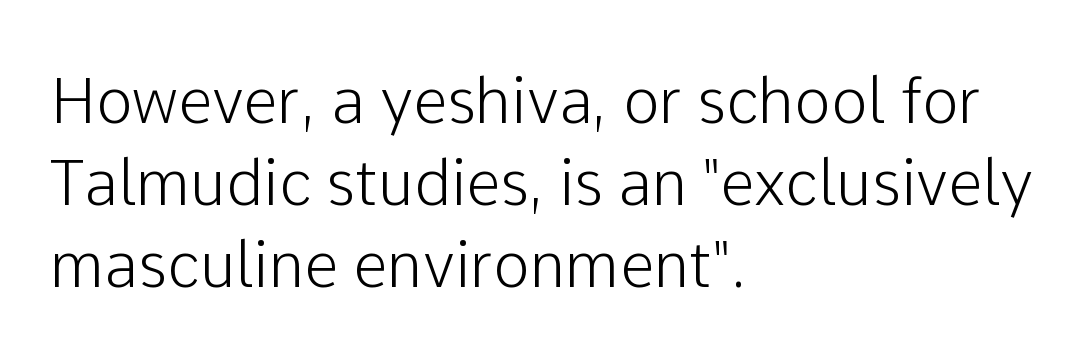
Q: Is the text italic (slanted)? A: No, it is upright.
Q: Is the typeface a serif or a sans-serif typeface? A: Sans-serif.
Q: Is the text underlined? A: No.
Q: How is the paragraph aligned? A: Left-aligned.
Q: Is the spacing between letters normal or unusually wide? A: Normal.
Q: Is the spacing between lines tight, normal or loose? A: Normal.
Q: Width (condensed, normal, or wide)? A: Normal.
Q: Stroke contrast? A: Low.
Q: x-height? A: Medium.
Q: Monospaced? A: No.
